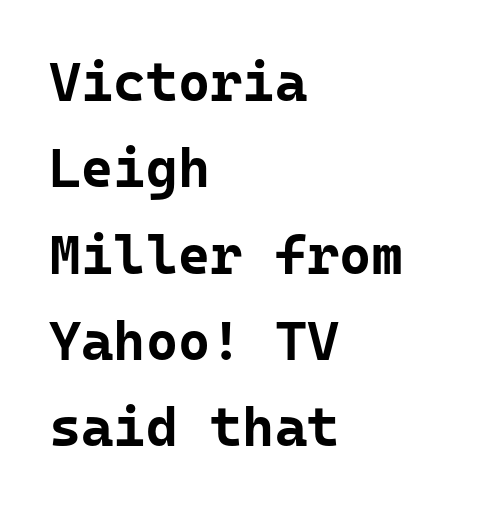
Descender tails drop into unmarked territory. Here the designer chose a console-style face with uniform glyph widths. Thick stems and heavy bowls — unmistakably bold. The type sits square on the baseline with zero lean. The lines are quadded left.
